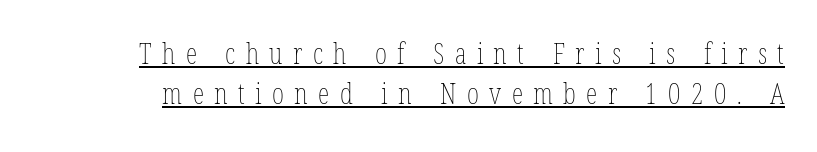
{"italic": "no", "bold": "no", "weight": "thin", "width": "condensed", "stroke_contrast": "low", "x_height": "medium", "monospaced": "no", "underline": "yes", "line_spacing": "normal", "line_spacing_ratio": 1.37, "letter_spacing": "wide", "letter_spacing_em": 0.36, "glyph_px": 29}
